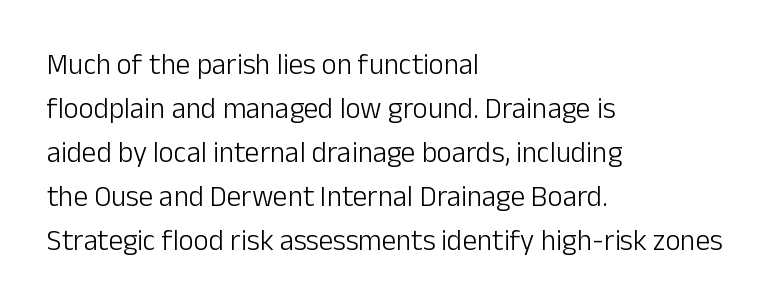
The image shows 29 px light sans-serif type, upright; set left-aligned, normal line spacing (1.52x), normal letter spacing, not underlined; low stroke contrast and a medium x-height.
